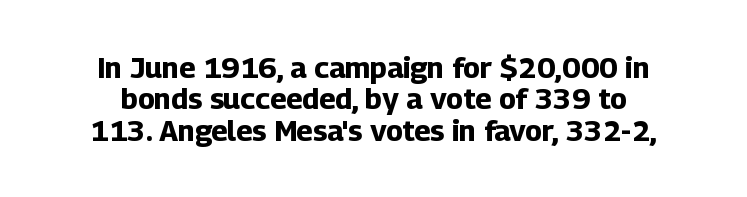
Q: Is the text bold? A: Yes.
Q: Is the text italic (slanted)? A: No, it is upright.
Q: Is the typeface a serif or a sans-serif typeface? A: Sans-serif.
Q: Is the text underlined? A: No.
Q: Is the spacing between letters normal or unusually wide? A: Normal.
Q: Is the spacing between lines tight, normal or loose? A: Tight.
Q: Width (condensed, normal, or wide)? A: Normal.
Q: Stroke contrast? A: Low.
Q: x-height? A: Medium.
Q: Monospaced? A: No.
